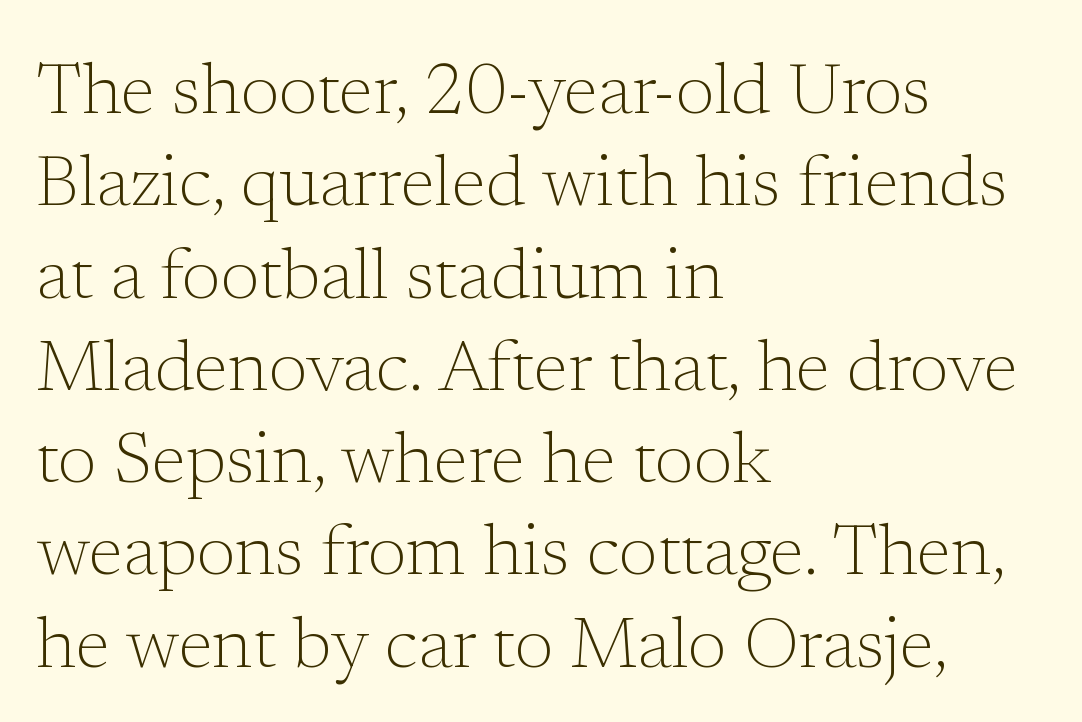
{"serif": "yes", "italic": "no", "bold": "no", "weight": "light", "width": "normal", "stroke_contrast": "low", "x_height": "medium", "monospaced": "no", "underline": "no", "align": "left", "line_spacing": "normal", "line_spacing_ratio": 1.3, "letter_spacing": "normal", "letter_spacing_em": 0.0, "glyph_px": 71}
